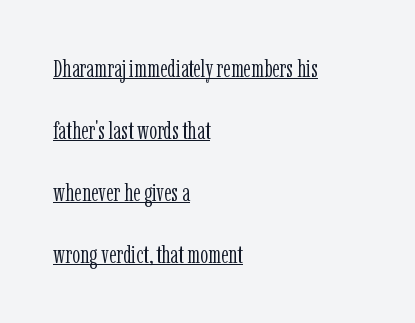
{"italic": "no", "bold": "no", "underline": "yes", "align": "left", "line_spacing": "loose", "line_spacing_ratio": 2.48, "letter_spacing": "normal", "letter_spacing_em": 0.0, "glyph_px": 25}
